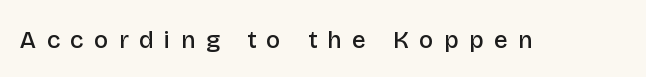
On the weight axis this lands at semibold, roughly 600. A typesetter would mark this as roman, not italic. Check the space under the baseline: it is left empty. You could only call the tracking loose — the letters float apart.
